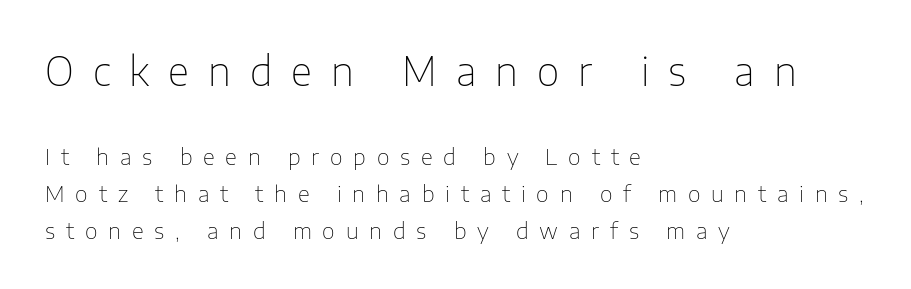
{"serif": "no", "italic": "no", "bold": "no", "weight": "thin", "width": "normal", "stroke_contrast": "low", "x_height": "medium", "monospaced": "no", "underline": "no", "align": "left", "line_spacing": "normal", "line_spacing_ratio": 1.68, "letter_spacing": "wide", "letter_spacing_em": 0.49, "larger_block": "first", "size_ratio": 1.77, "glyph_px": 39}
